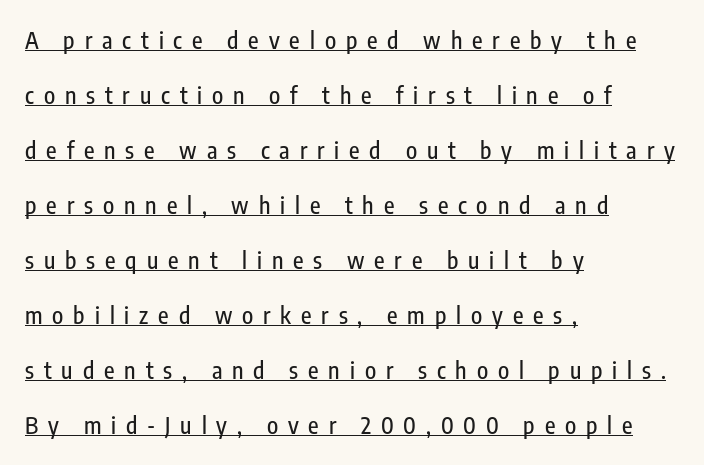
Q: Is the text italic (slanted)? A: No, it is upright.
Q: Is the text underlined? A: Yes.
Q: How is the paragraph aligned? A: Left-aligned.
Q: Is the spacing between letters normal or unusually wide? A: Unusually wide.
Q: Is the spacing between lines tight, normal or loose? A: Loose.
